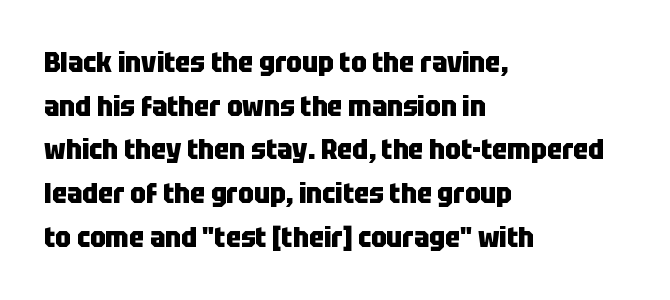
The image shows 28 px heavy, condensed sans-serif type, upright; set left-aligned, normal line spacing (1.56x), normal letter spacing, not underlined; low stroke contrast and a large x-height.
